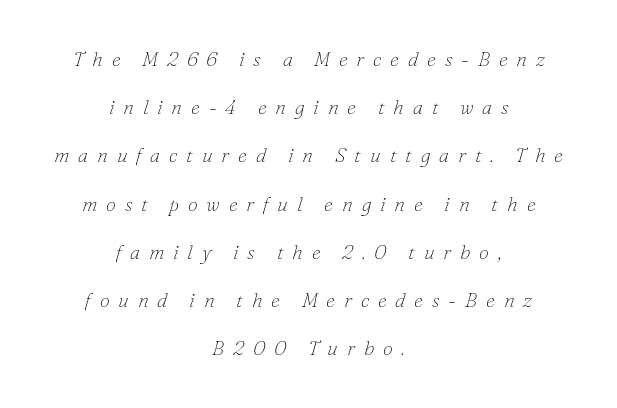
The image shows 20 px text type, italic (leaning right); set centered, loose line spacing (2.41x), unusually wide letter spacing (+0.44 em), not underlined.
